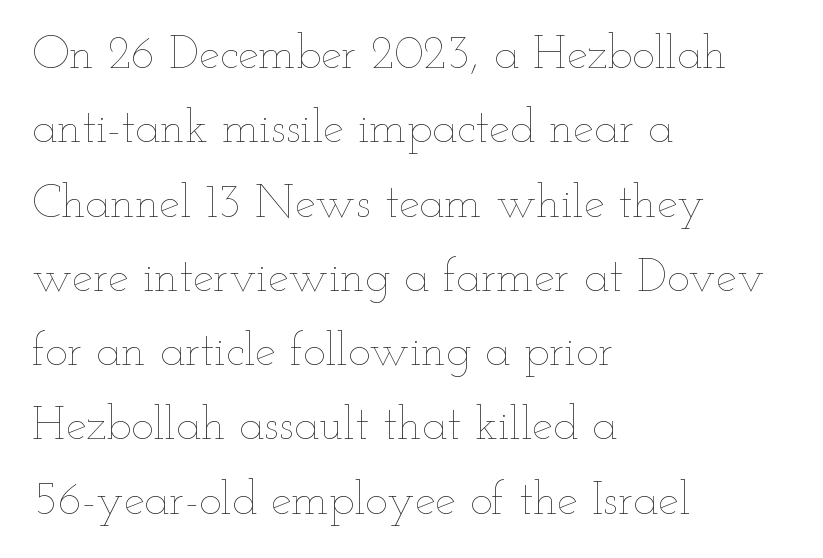
The line texture is even and compact thanks to regular tracking. The specimen reads as upright at a glance. Lines of text with bare space underneath. Leftover space on each line is placed entirely after the last word. Think of a printed novel: that variable character pitch is what you see here. Regular leading.
